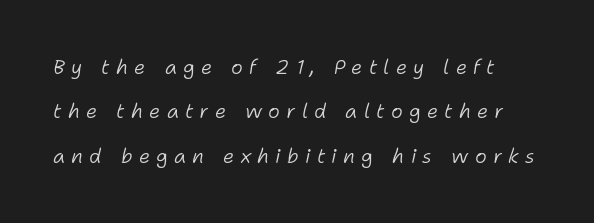
The image shows 20 px text type, italic (leaning right); set loose line spacing (2.22x), unusually wide letter spacing (+0.31 em), not underlined.
